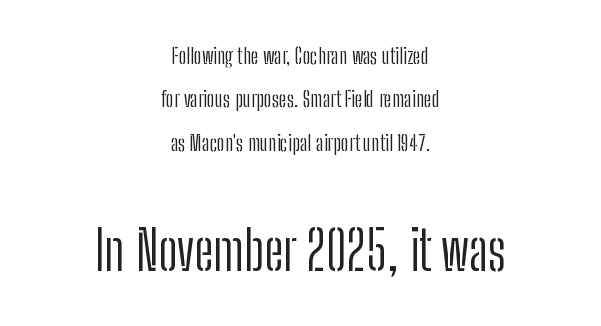
The image shows 55 px light, condensed sans-serif type, upright; set centered, loose line spacing (1.97x), normal letter spacing, not underlined; the second (bottom) block is 2.5x larger; low stroke contrast and a medium x-height.
